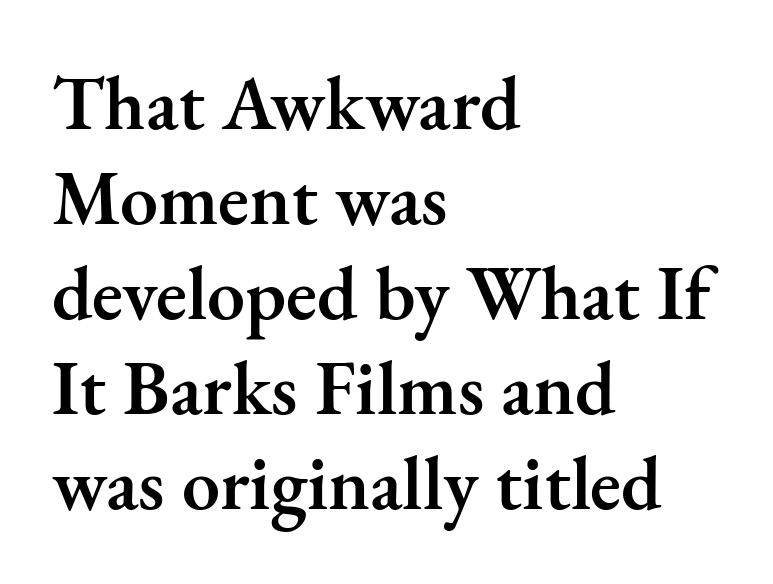
Q: Is the text bold? A: Semi-bold.
Q: Is the text italic (slanted)? A: No, it is upright.
Q: Is the typeface a serif or a sans-serif typeface? A: Serif.
Q: Is the text underlined? A: No.
Q: How is the paragraph aligned? A: Left-aligned.
Q: Is the spacing between letters normal or unusually wide? A: Normal.
Q: Is the spacing between lines tight, normal or loose? A: Normal.
Q: Width (condensed, normal, or wide)? A: Normal.
Q: Stroke contrast? A: Medium.
Q: x-height? A: Small.
Q: Monospaced? A: No.
